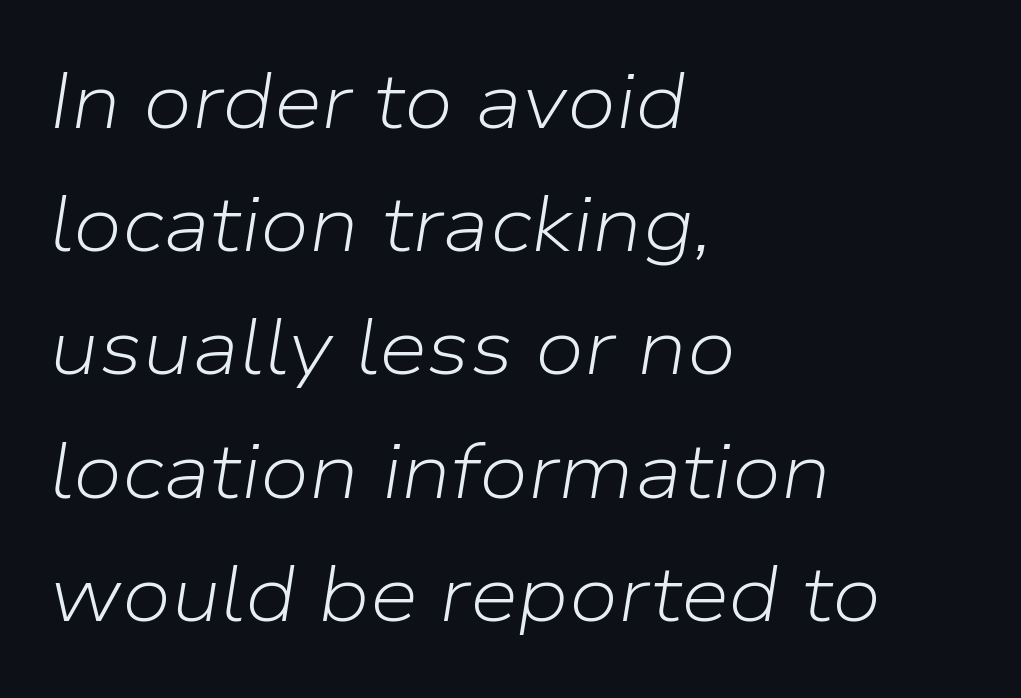
The image shows 78 px light type, italic (leaning right); set left-aligned, normal line spacing (1.58x), normal letter spacing, not underlined; low stroke contrast and a medium x-height.
